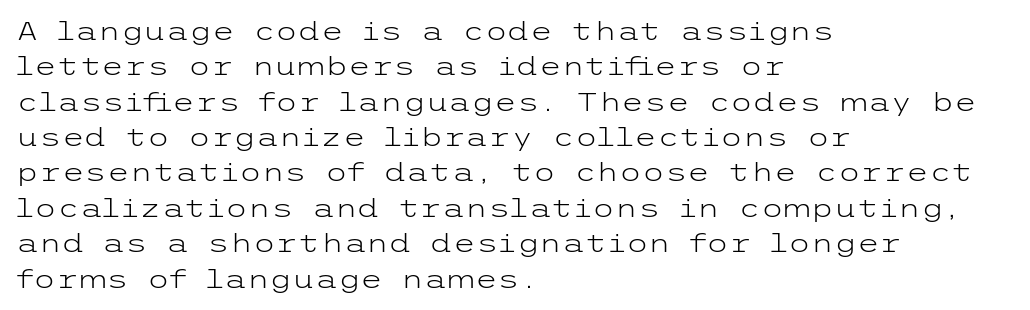
Q: Is the text bold? A: No.
Q: Is the text italic (slanted)? A: No, it is upright.
Q: Is the text underlined? A: No.
Q: How is the paragraph aligned? A: Left-aligned.
Q: Is the spacing between letters normal or unusually wide? A: Normal.
Q: Is the spacing between lines tight, normal or loose? A: Normal.
